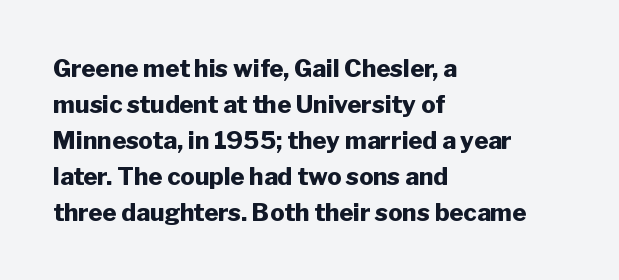
These lines are set flush left with a ragged right edge. Upright lettering throughout. Compared with typical body copy, the letter spacing here is the same. The line-height multiplier appears to be the usual default.
